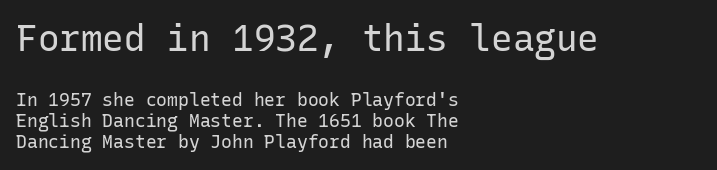
Q: Is the text bold? A: No.
Q: Is the text italic (slanted)? A: No, it is upright.
Q: Is the typeface a serif or a sans-serif typeface? A: Sans-serif.
Q: Is the text underlined? A: No.
Q: How is the paragraph aligned? A: Left-aligned.
Q: Is the spacing between letters normal or unusually wide? A: Normal.
Q: Which block of text is set in a larger size, the first (top) or the second (bottom)? A: The first (top) one.
Q: Width (condensed, normal, or wide)? A: Normal.
Q: Stroke contrast? A: Low.
Q: x-height? A: Medium.
Q: Monospaced? A: Yes.
